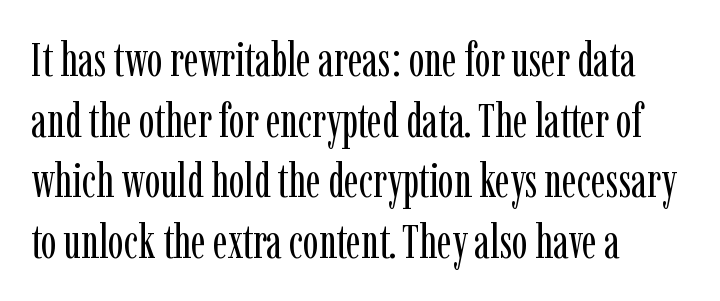
Horizontal alignment here is leftward, the default for most running prose. Nobody touched the tracking dial on this one. The characters display serif detailing at their extremities. In terms of leading, this rendering sits right in the middle. Stems and bowls with no extra thickness — not bold. Bare-footed words on every line.
